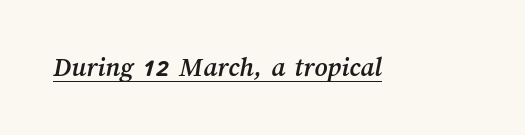
Looks like regular typesetting: each glyph gets only the width it needs. Tracking here is standard; glyphs follow each other at the usual distance. Notice how a bar underscores the lettering throughout.
